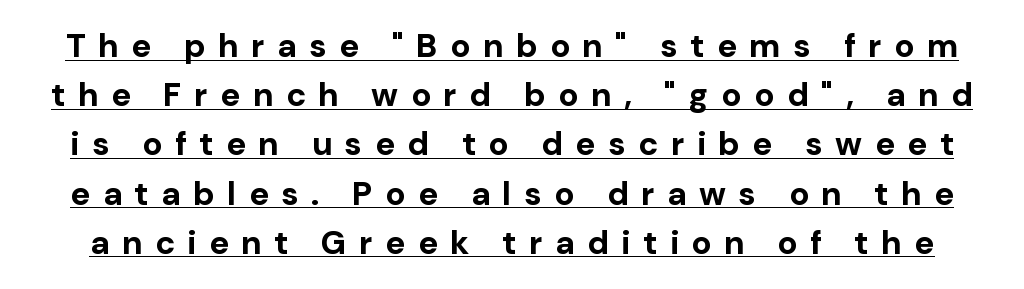
The typeface chosen for these lines omits serifs. As a designer I'd log this as weight 700, bold. Is this a fixed-width face? No — the glyphs have proportional, varying widths. Characters remain perfectly vertical along every line. Tracking here is generous; glyphs stand well apart from one another.
